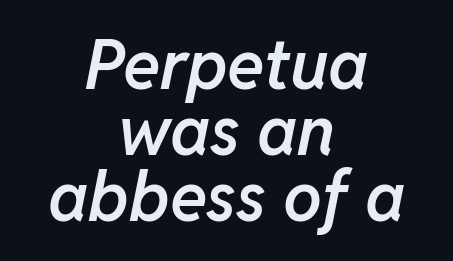
Q: Is the text bold? A: Semi-bold.
Q: Is the text italic (slanted)? A: Yes, it leans right by about 11 degrees.
Q: Is the text underlined? A: No.
Q: How is the paragraph aligned? A: Centered.
Q: Is the spacing between letters normal or unusually wide? A: Normal.
Q: Is the spacing between lines tight, normal or loose? A: Tight.
Q: Width (condensed, normal, or wide)? A: Normal.
Q: Stroke contrast? A: Low.
Q: x-height? A: Medium.
Q: Monospaced? A: No.
